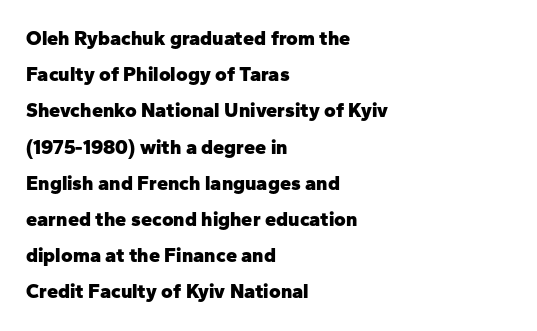
The image shows 20 px bold type, upright; set left-aligned, line spacing 1.81x, normal letter spacing, not underlined.
